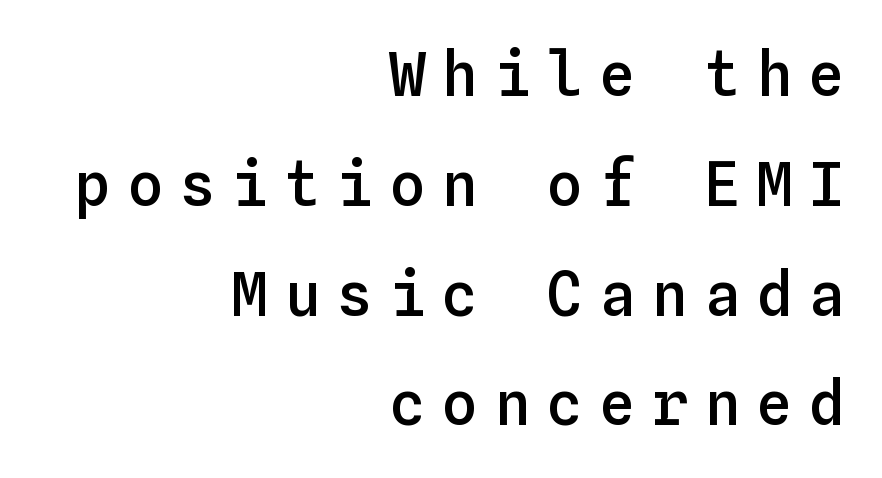
The image shows 61 px semibold type, upright, monospaced; set right-aligned, line spacing 1.8x, unusually wide letter spacing (+0.26 em), not underlined; low stroke contrast and a medium x-height.
